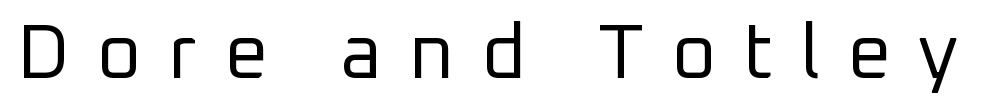
Serifs: no, the terminals of the letterforms are clean. This rendering features lettering with no underline. This rendering widens character spacing well past its baseline value. Think of a printed novel: that variable character pitch is what you see here. Does the lettering tilt? It doesn't — this is upright.
